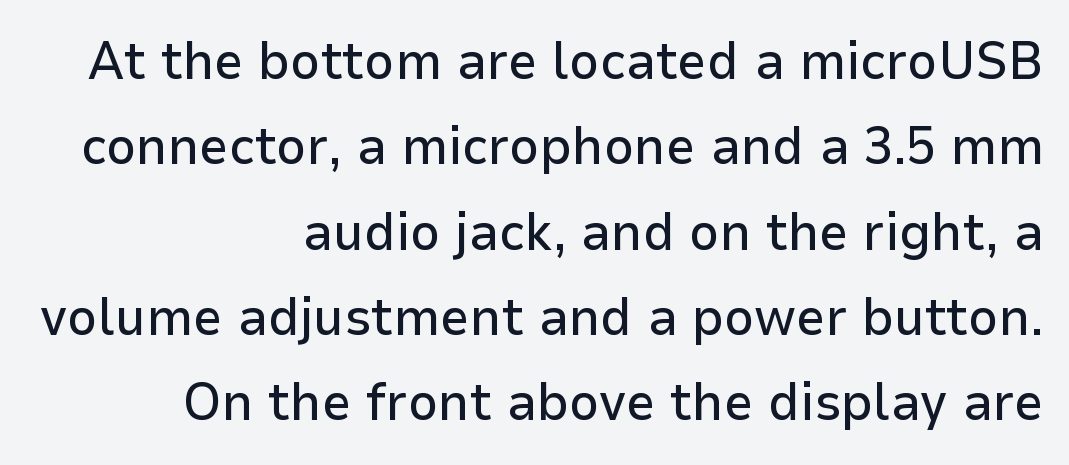
The image shows 53 px sans-serif type, upright; set right-aligned, normal line spacing (1.61x), normal letter spacing, not underlined; low stroke contrast and a medium x-height.
